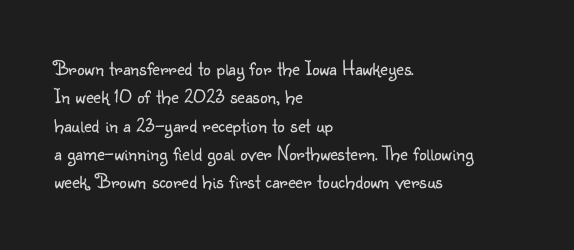
Q: Is the text bold? A: No.
Q: Is the text italic (slanted)? A: No, it is upright.
Q: Is the text underlined? A: No.
Q: How is the paragraph aligned? A: Left-aligned.
Q: Is the spacing between letters normal or unusually wide? A: Normal.
Q: Is the spacing between lines tight, normal or loose? A: Normal.
